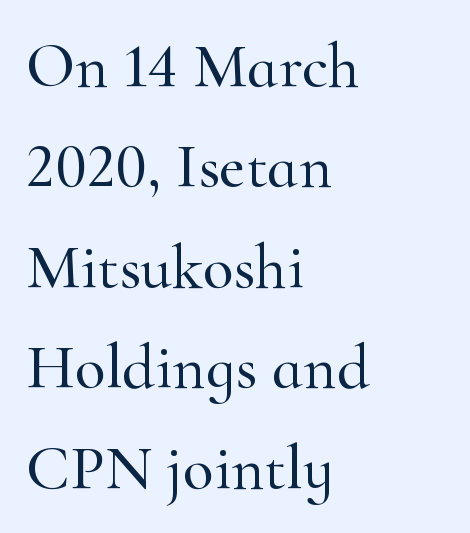
Q: Is the text italic (slanted)? A: No, it is upright.
Q: Is the typeface a serif or a sans-serif typeface? A: Serif.
Q: Is the text underlined? A: No.
Q: How is the paragraph aligned? A: Left-aligned.
Q: Is the spacing between letters normal or unusually wide? A: Normal.
Q: Is the spacing between lines tight, normal or loose? A: Normal.
Q: Width (condensed, normal, or wide)? A: Normal.
Q: Stroke contrast? A: High.
Q: x-height? A: Small.
Q: Monospaced? A: No.
